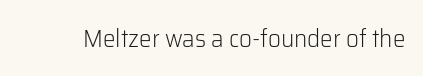
Q: Is the text bold? A: No.
Q: Is the text italic (slanted)? A: No, it is upright.
Q: Is the text underlined? A: No.
Q: Is the spacing between letters normal or unusually wide? A: Normal.
